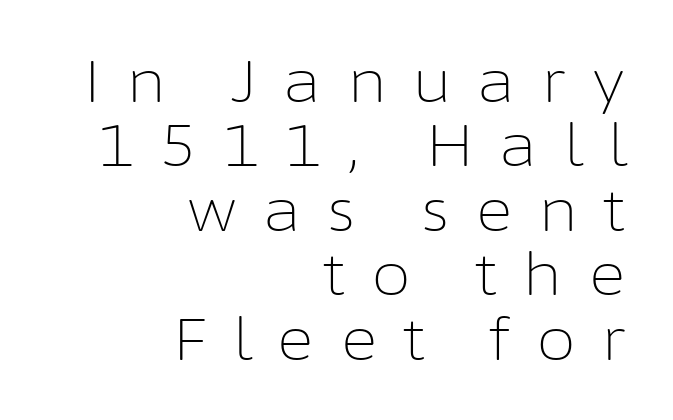
{"serif": "no", "italic": "no", "bold": "no", "weight": "light", "width": "normal", "stroke_contrast": "low", "x_height": "medium", "monospaced": "no", "underline": "no", "align": "right", "line_spacing": "tight", "line_spacing_ratio": 1.11, "letter_spacing": "wide", "letter_spacing_em": 0.43, "glyph_px": 58}
